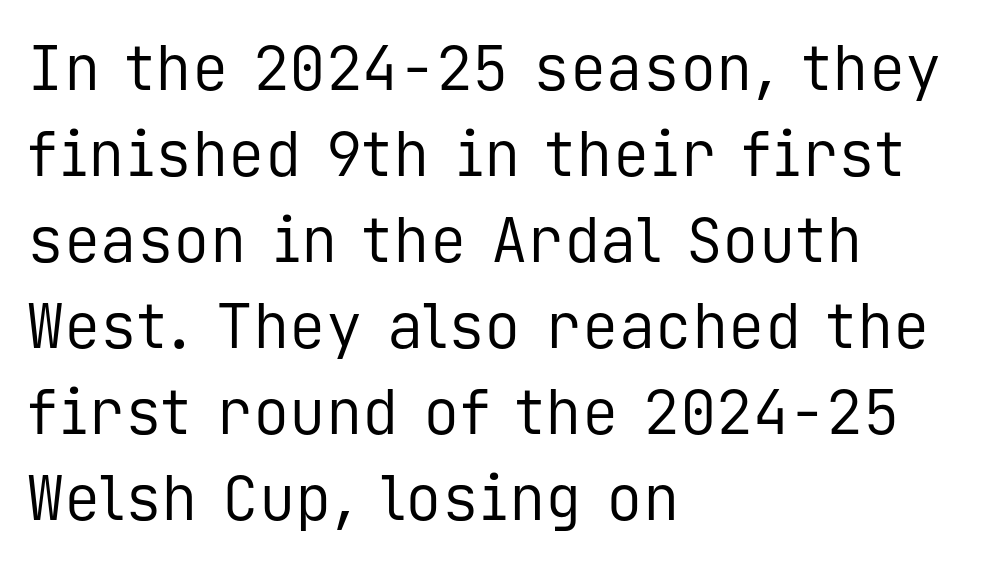
The image shows 61 px regular-weight sans-serif type, upright, monospaced; set left-aligned, normal line spacing (1.41x), normal letter spacing, not underlined; low stroke contrast and a medium x-height.
